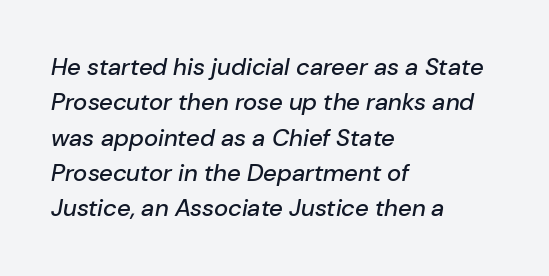
{"italic": "yes", "lean": "right", "slant_degrees": 10, "underline": "no", "align": "left", "line_spacing": "normal", "line_spacing_ratio": 1.47, "letter_spacing": "normal", "letter_spacing_em": 0.0, "glyph_px": 24}
